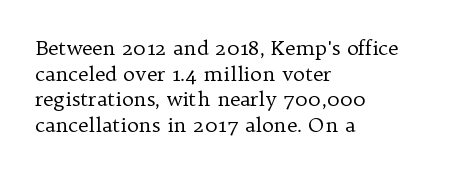
{"italic": "no", "bold": "no", "underline": "no", "align": "left", "line_spacing": "normal", "line_spacing_ratio": 1.28, "letter_spacing": "normal", "letter_spacing_em": 0.0, "glyph_px": 20}
